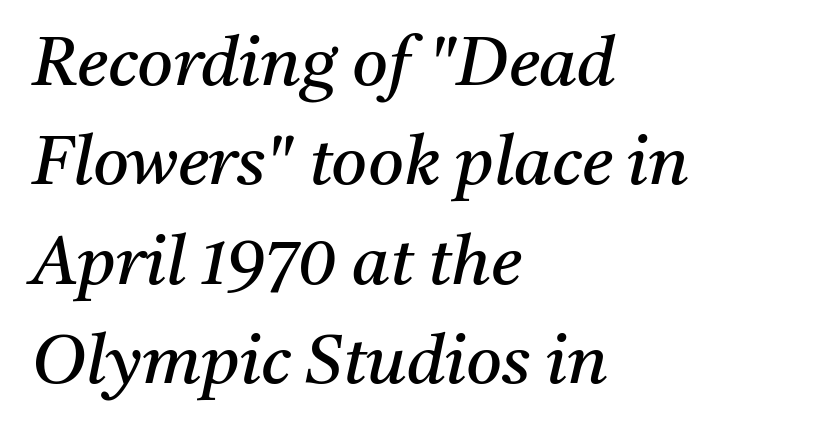
To sum up the face: it has serifs. The face used here is rendered with its standard letterfit. Stems here are at most as thick as an everyday book face. The face used here has a pronounced slope to its letters. Check under the words: just untouched page.
